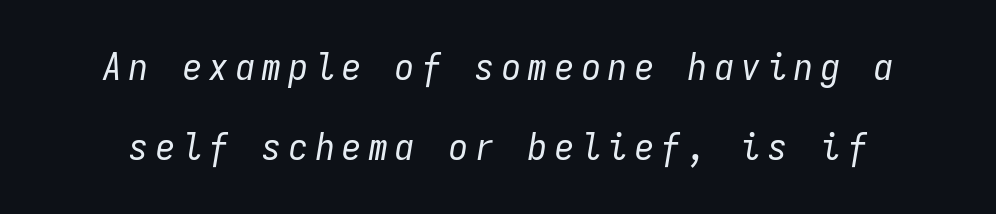
The image shows 38 px regular-weight, condensed type, italic (leaning right), monospaced; set loose line spacing (2.1x), unusually wide letter spacing (+0.2 em), not underlined; low stroke contrast and a medium x-height.
